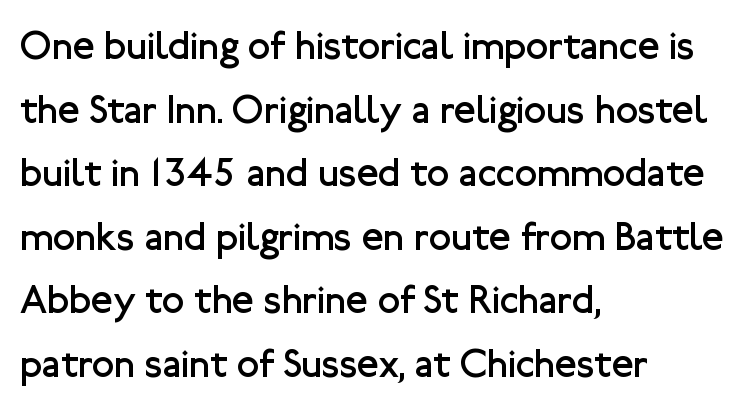
The image shows 40 px regular-weight sans-serif type, upright; set left-aligned, normal line spacing (1.59x), normal letter spacing, not underlined; low stroke contrast and a medium x-height.
